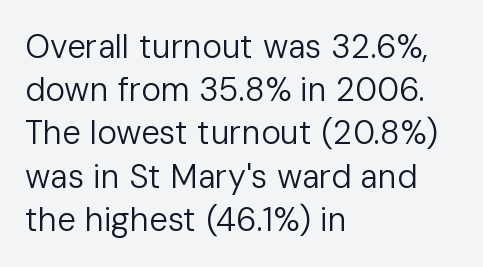
The letters sit at their default tracking, neither squeezed nor spread. Notice how the stems are strictly vertical — no italics here. The lines sit at an ordinary, default distance from one another. Is this a fixed-width face? No — the glyphs have proportional, varying widths.
